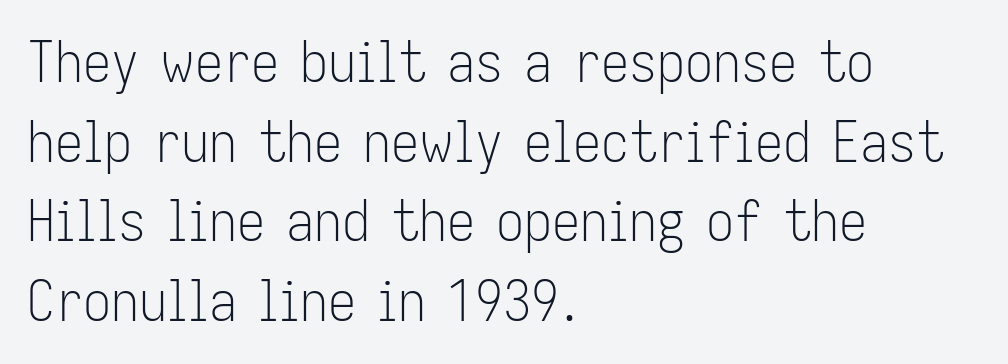
{"serif": "no", "italic": "no", "bold": "no", "weight": "light", "width": "condensed", "stroke_contrast": "low", "x_height": "medium", "monospaced": "no", "underline": "no", "align": "left", "line_spacing": "normal", "line_spacing_ratio": 1.42, "letter_spacing": "normal", "letter_spacing_em": 0.0, "glyph_px": 56}
